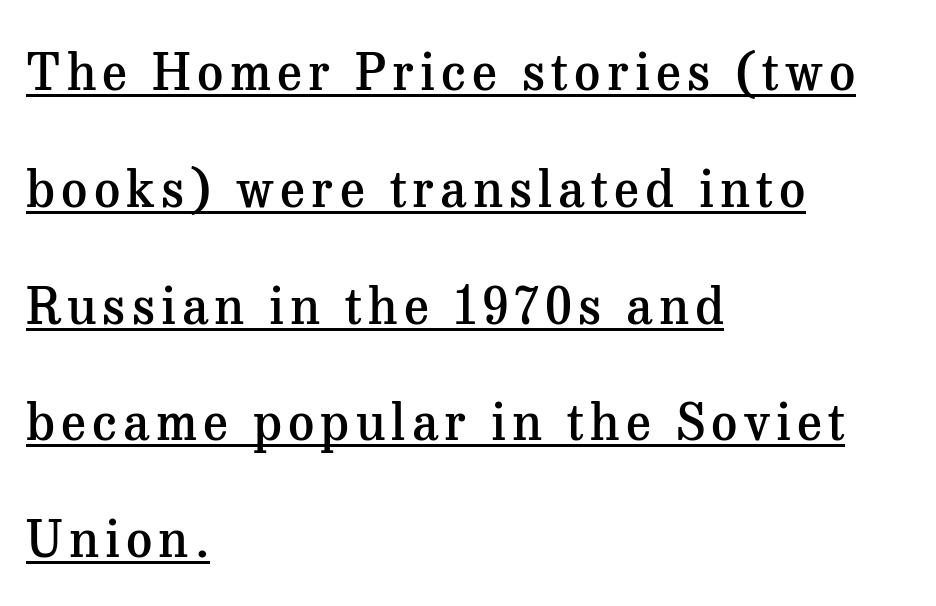
{"serif": "yes", "italic": "no", "bold": "semi", "weight": "semibold", "width": "normal", "stroke_contrast": "medium", "x_height": "medium", "monospaced": "no", "underline": "yes", "align": "left", "line_spacing": "loose", "line_spacing_ratio": 2.29, "glyph_px": 51}
